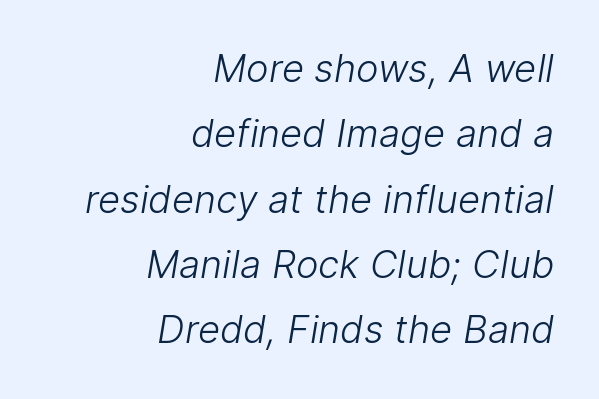
The image shows 38 px light sans-serif type; set right-aligned, line spacing 1.72x, normal letter spacing, not underlined; low stroke contrast and a medium x-height.
